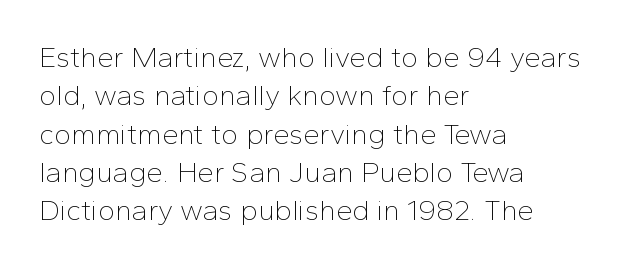
The compositor pushed each line to the left boundary. The type sits square on the baseline with zero lean. Looks like regular typesetting: each glyph gets only the width it needs. Type style note: lacks serifs. The foot of each line stays bare and open.
